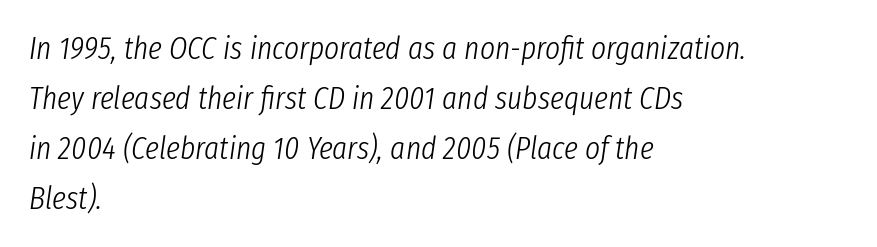
{"italic": "yes", "lean": "right", "slant_degrees": 8, "bold": "no", "weight": "light", "width": "condensed", "stroke_contrast": "low", "x_height": "medium", "monospaced": "no", "underline": "no", "align": "left", "line_spacing": "normal", "line_spacing_ratio": 1.56, "letter_spacing": "normal", "letter_spacing_em": 0.0, "glyph_px": 32}
